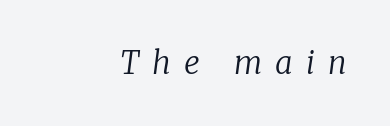
The image shows 31 px regular-weight serif type, italic (leaning right); set right-aligned, unusually wide letter spacing (+0.43 em), not underlined; low stroke contrast and a medium x-height.
